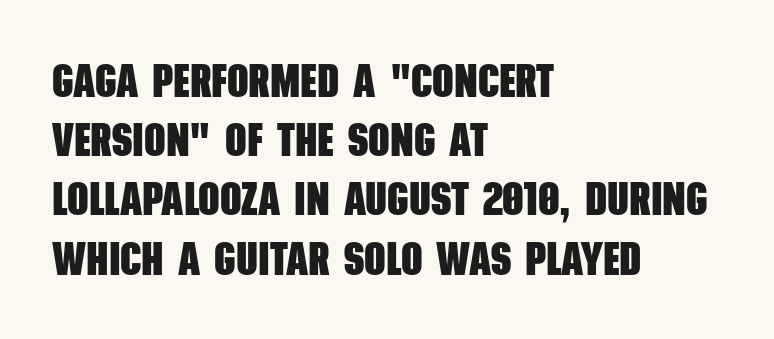
The image shows 47 px heavy, condensed sans-serif type; set left-aligned, normal line spacing (1.26x), normal letter spacing, not underlined; low stroke contrast and a large x-height.
